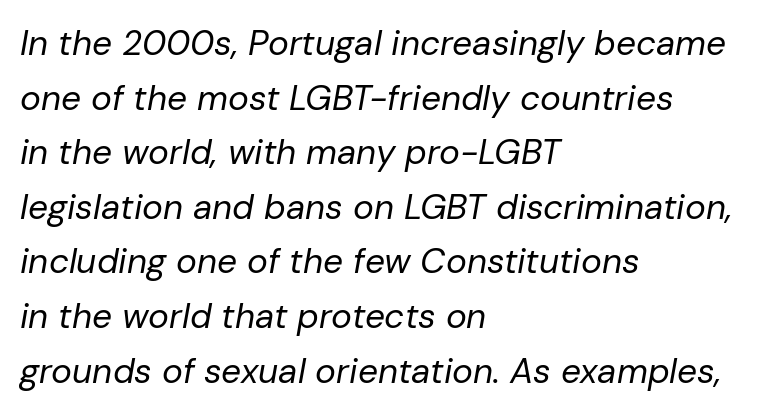
Varying glyph widths throughout — classic text-font behaviour. Successive baselines arrive at the customary interval. A quiet, ordinary-to-light weight characterises the typeface. Beneath every word, the page is bare.
